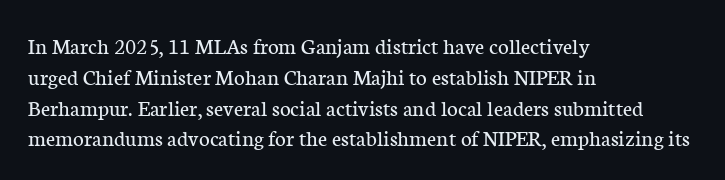
{"italic": "no", "bold": "no", "underline": "no", "align": "left", "line_spacing": "normal", "line_spacing_ratio": 1.34, "letter_spacing": "normal", "letter_spacing_em": 0.0, "glyph_px": 23}
